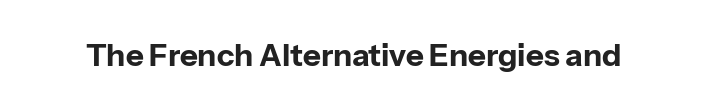
Q: Is the text bold? A: Yes.
Q: Is the text italic (slanted)? A: No, it is upright.
Q: Is the typeface a serif or a sans-serif typeface? A: Sans-serif.
Q: Is the text underlined? A: No.
Q: Is the spacing between letters normal or unusually wide? A: Normal.
Q: Width (condensed, normal, or wide)? A: Normal.
Q: Stroke contrast? A: Low.
Q: x-height? A: Medium.
Q: Monospaced? A: No.
